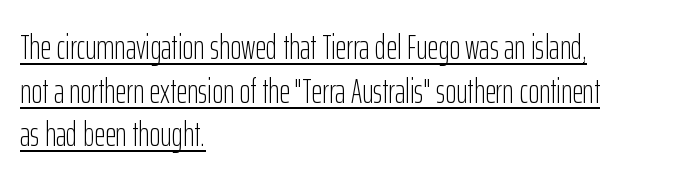
{"serif": "no", "italic": "no", "bold": "no", "weight": "light", "width": "condensed", "stroke_contrast": "low", "x_height": "medium", "monospaced": "no", "underline": "yes", "align": "left", "line_spacing": "normal", "line_spacing_ratio": 1.28, "letter_spacing": "normal", "letter_spacing_em": 0.0, "glyph_px": 34}
